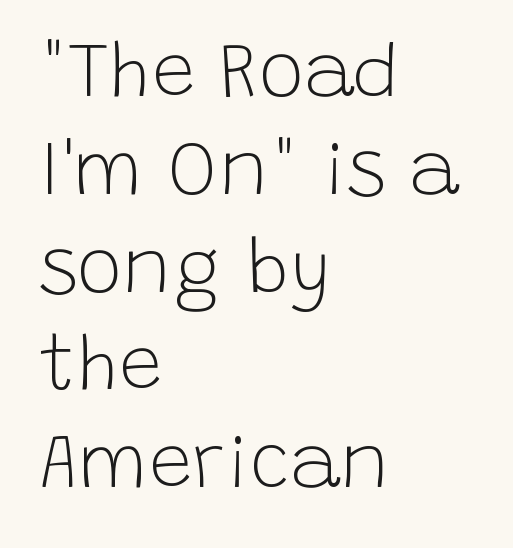
{"serif": "no", "italic": "no", "bold": "no", "weight": "light", "width": "normal", "stroke_contrast": "low", "x_height": "large", "monospaced": "no", "underline": "no", "align": "left", "line_spacing": "normal", "line_spacing_ratio": 1.27, "letter_spacing": "normal", "letter_spacing_em": 0.0, "glyph_px": 77}
